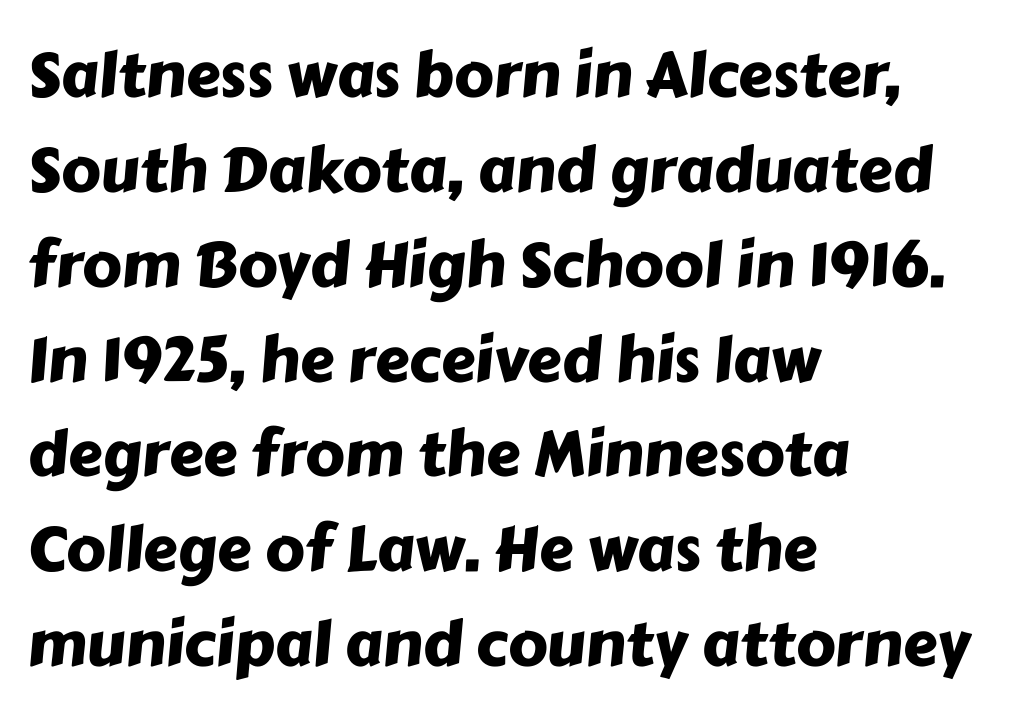
Q: Is the typeface a serif or a sans-serif typeface? A: Sans-serif.
Q: Is the text underlined? A: No.
Q: How is the paragraph aligned? A: Left-aligned.
Q: Is the spacing between letters normal or unusually wide? A: Normal.
Q: Is the spacing between lines tight, normal or loose? A: Normal.
Q: Width (condensed, normal, or wide)? A: Normal.
Q: Stroke contrast? A: Low.
Q: x-height? A: Medium.
Q: Monospaced? A: No.
